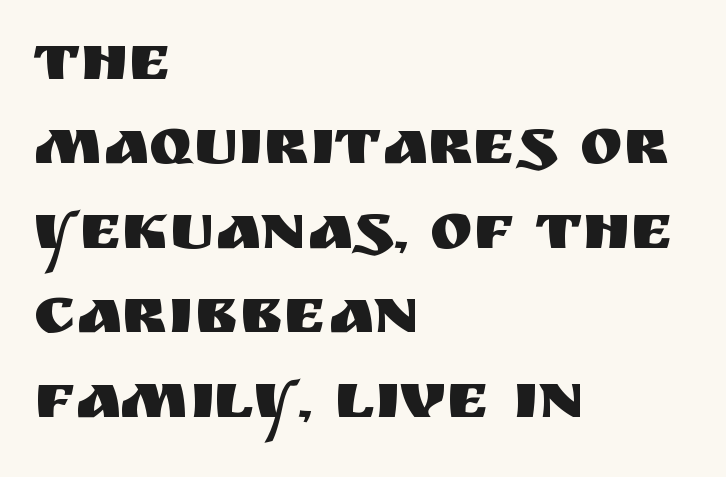
The image shows 65 px sans-serif type, upright; set left-aligned, normal line spacing (1.3x), normal letter spacing, not underlined; medium stroke contrast and a large x-height.
